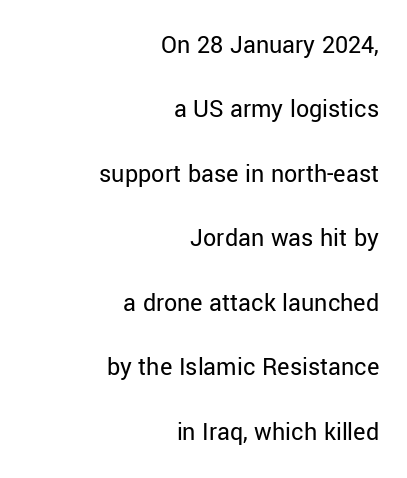
{"italic": "no", "bold": "no", "underline": "no", "align": "right", "line_spacing": "loose", "line_spacing_ratio": 2.48, "letter_spacing": "normal", "letter_spacing_em": 0.0, "glyph_px": 26}
